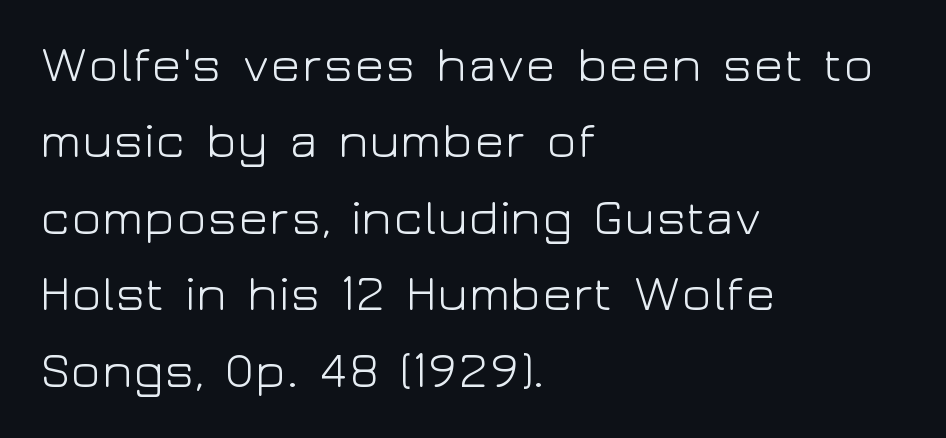
Q: Is the text bold? A: No.
Q: Is the text italic (slanted)? A: No, it is upright.
Q: Is the typeface a serif or a sans-serif typeface? A: Sans-serif.
Q: Is the text underlined? A: No.
Q: How is the paragraph aligned? A: Left-aligned.
Q: Is the spacing between letters normal or unusually wide? A: Normal.
Q: Is the spacing between lines tight, normal or loose? A: Normal.
Q: Width (condensed, normal, or wide)? A: Wide.
Q: Stroke contrast? A: Low.
Q: x-height? A: Medium.
Q: Monospaced? A: No.
